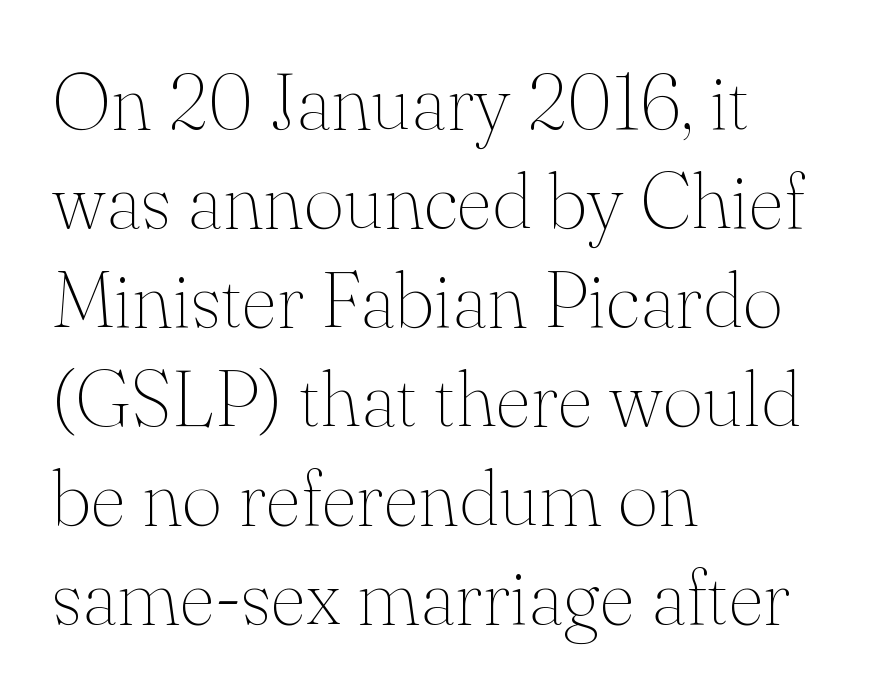
Q: Is the text bold? A: No.
Q: Is the text italic (slanted)? A: No, it is upright.
Q: Is the typeface a serif or a sans-serif typeface? A: Serif.
Q: Is the text underlined? A: No.
Q: How is the paragraph aligned? A: Left-aligned.
Q: Is the spacing between letters normal or unusually wide? A: Normal.
Q: Is the spacing between lines tight, normal or loose? A: Normal.
Q: Width (condensed, normal, or wide)? A: Normal.
Q: Stroke contrast? A: Medium.
Q: x-height? A: Small.
Q: Monospaced? A: No.
